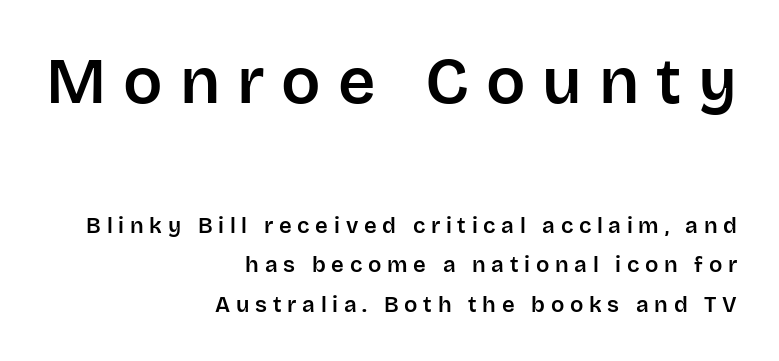
{"serif": "no", "italic": "no", "width": "normal", "stroke_contrast": "low", "x_height": "large", "monospaced": "no", "underline": "no", "align": "right", "line_spacing_ratio": 1.81, "letter_spacing": "wide", "letter_spacing_em": 0.26, "larger_block": "first", "size_ratio": 2.95, "glyph_px": 65}
